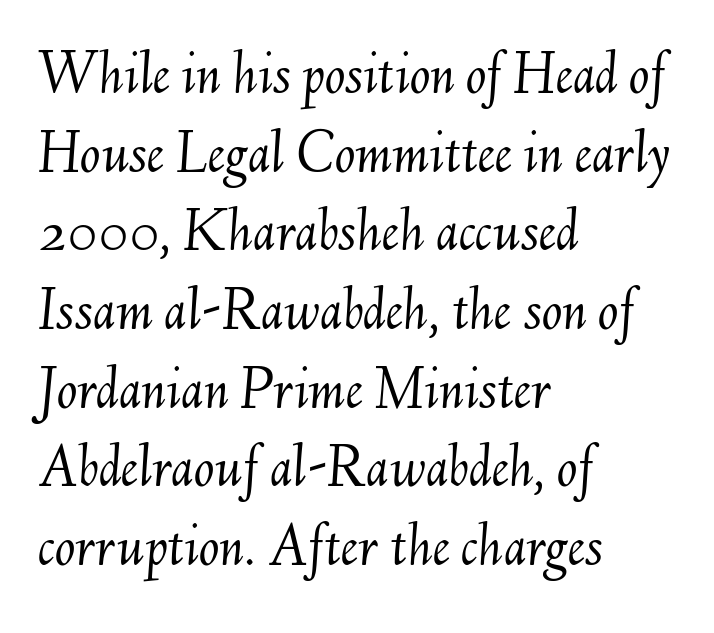
Q: Is the text bold? A: No.
Q: Is the text italic (slanted)? A: Yes, it leans right by about 6 degrees.
Q: Is the text underlined? A: No.
Q: How is the paragraph aligned? A: Left-aligned.
Q: Is the spacing between letters normal or unusually wide? A: Normal.
Q: Is the spacing between lines tight, normal or loose? A: Normal.
Q: Width (condensed, normal, or wide)? A: Normal.
Q: Stroke contrast? A: Medium.
Q: x-height? A: Small.
Q: Monospaced? A: No.
